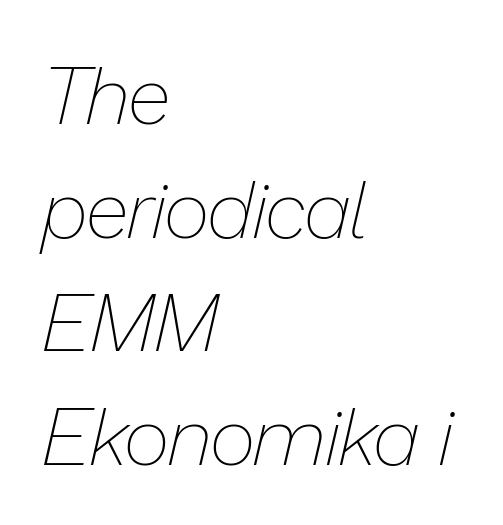
Q: Is the text bold? A: No.
Q: Is the text italic (slanted)? A: Yes, it leans right by about 13 degrees.
Q: Is the text underlined? A: No.
Q: How is the paragraph aligned? A: Left-aligned.
Q: Is the spacing between letters normal or unusually wide? A: Normal.
Q: Is the spacing between lines tight, normal or loose? A: Normal.
Q: Width (condensed, normal, or wide)? A: Normal.
Q: Stroke contrast? A: Low.
Q: x-height? A: Medium.
Q: Monospaced? A: No.
